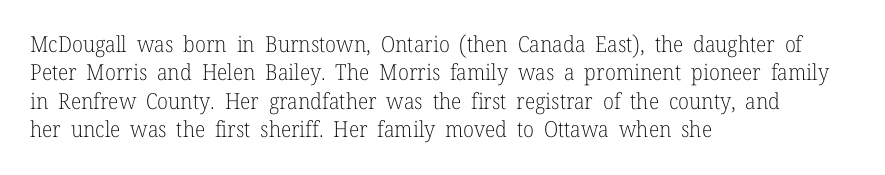
The image shows 22 px text type, upright; set left-aligned, normal line spacing (1.29x), normal letter spacing, not underlined.
